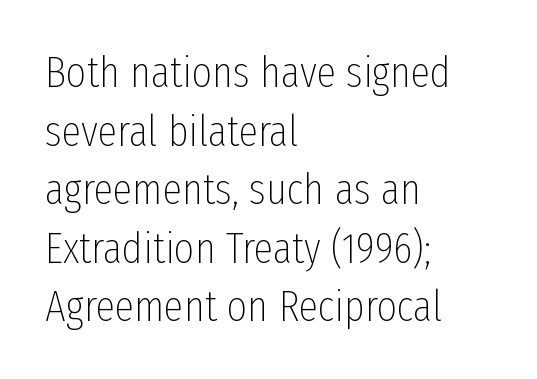
The image shows 44 px thin, condensed sans-serif type, upright; set left-aligned, normal line spacing (1.33x), normal letter spacing, not underlined; low stroke contrast and a medium x-height.
